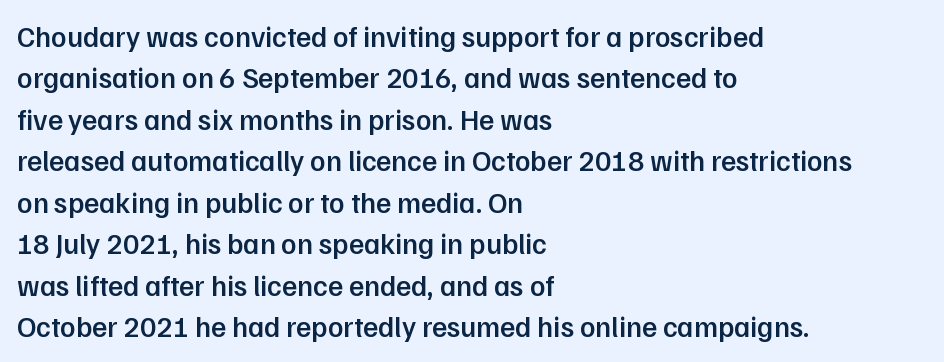
Note the varied advance widths — an 'i' is clearly narrower than an 'm'. The strokes are fattened partway — semibold, not bold. Nothing unusual about the tracking: characters are spaced as the font intends. The glyphs are unaccompanied by any horizontal stroke below them. The letters stand straight up with perfectly vertical stems. Observe the absence of serifs on each vertical stroke in this sample.
